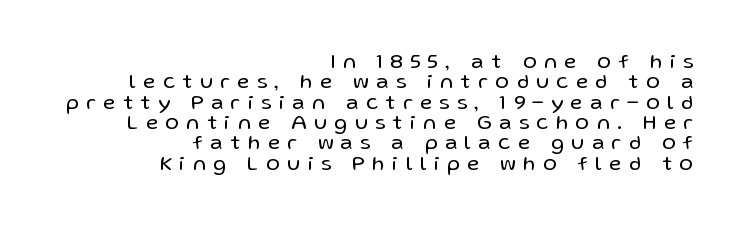
Q: Is the text bold? A: No.
Q: Is the text italic (slanted)? A: No, it is upright.
Q: Is the text underlined? A: No.
Q: How is the paragraph aligned? A: Right-aligned.
Q: Is the spacing between letters normal or unusually wide? A: Unusually wide.
Q: Is the spacing between lines tight, normal or loose? A: Tight.
